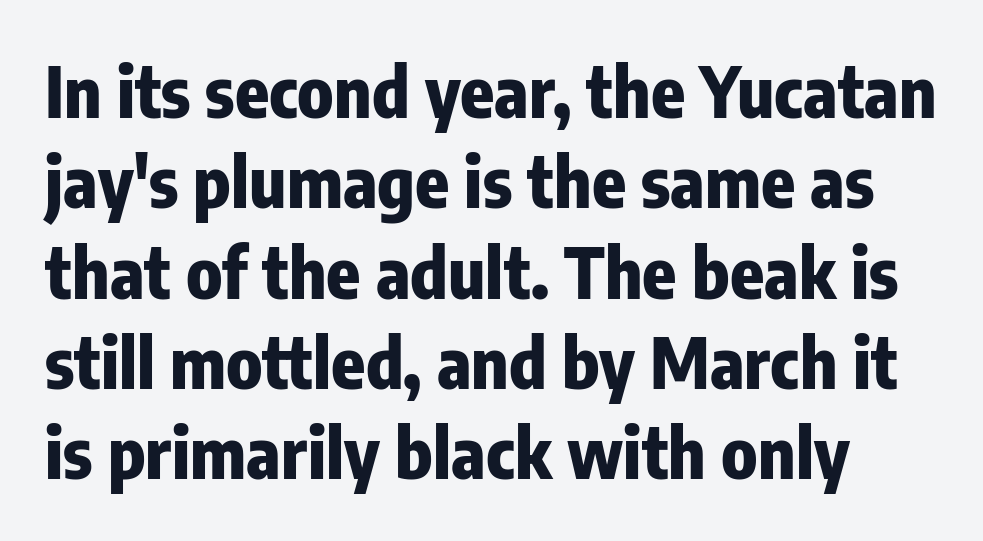
The image shows 70 px heavy, condensed sans-serif type, upright; set normal line spacing (1.29x), normal letter spacing, not underlined; low stroke contrast and a medium x-height.
